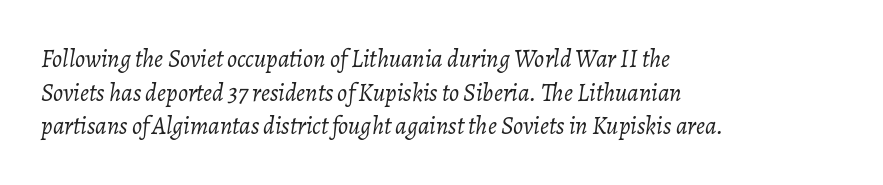
{"italic": "yes", "lean": "right", "slant_degrees": 7, "bold": "no", "underline": "no", "align": "left", "line_spacing": "normal", "line_spacing_ratio": 1.35, "letter_spacing": "normal", "letter_spacing_em": 0.0, "glyph_px": 25}
